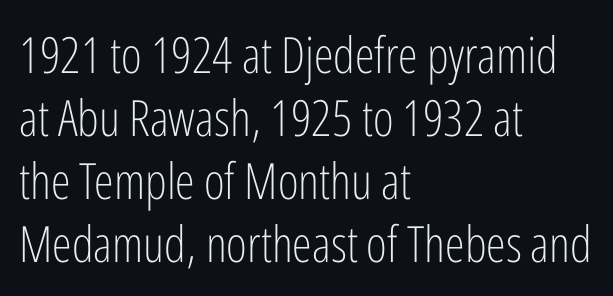
Q: Is the text bold? A: No.
Q: Is the text italic (slanted)? A: No, it is upright.
Q: Is the typeface a serif or a sans-serif typeface? A: Sans-serif.
Q: Is the text underlined? A: No.
Q: How is the paragraph aligned? A: Left-aligned.
Q: Is the spacing between letters normal or unusually wide? A: Normal.
Q: Is the spacing between lines tight, normal or loose? A: Normal.
Q: Width (condensed, normal, or wide)? A: Condensed.
Q: Stroke contrast? A: Low.
Q: x-height? A: Medium.
Q: Monospaced? A: No.
